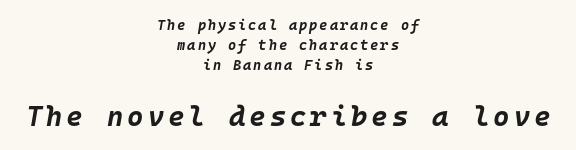
Q: Is the text bold? A: Yes.
Q: Is the text italic (slanted)? A: Yes, it leans right by about 10 degrees.
Q: Is the text underlined? A: No.
Q: How is the paragraph aligned? A: Centered.
Q: Is the spacing between lines tight, normal or loose? A: Normal.
Q: Which block of text is set in a larger size, the first (top) or the second (bottom)? A: The second (bottom) one.
Q: Width (condensed, normal, or wide)? A: Normal.
Q: Stroke contrast? A: Low.
Q: x-height? A: Large.
Q: Monospaced? A: Yes.
